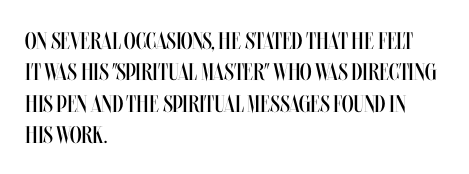
What stands out about the letter spacing? Nothing — it is the standard amount. Unmarked baselines from the first word to the last. The rendering anchors every line to the left-hand side. Regarding leading, the lines here are spaced in the standard way. Compared with a typical body face, this is equally light or lighter still. In terms of posture, this sample is upright.
